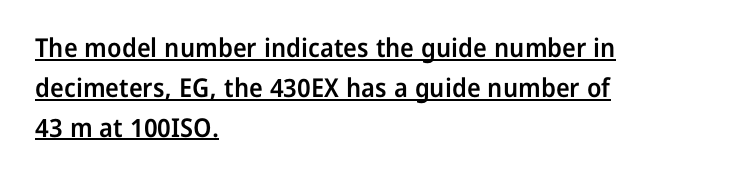
{"italic": "no", "bold": "semi", "underline": "yes", "align": "left", "line_spacing": "normal", "line_spacing_ratio": 1.53, "letter_spacing": "normal", "letter_spacing_em": 0.0, "glyph_px": 26}
